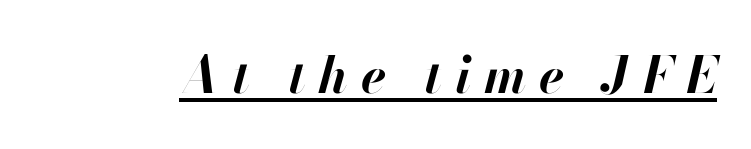
Q: Is the text bold? A: Yes.
Q: Is the text italic (slanted)? A: Yes, it leans right by about 13 degrees.
Q: Is the text underlined? A: Yes.
Q: Is the spacing between letters normal or unusually wide? A: Unusually wide.
Q: Width (condensed, normal, or wide)? A: Normal.
Q: Stroke contrast? A: High.
Q: x-height? A: Small.
Q: Monospaced? A: No.
